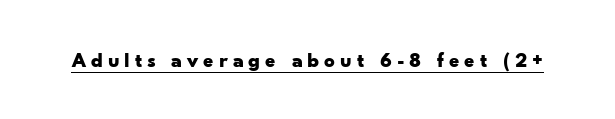
These characters rest on top of a visible drawn line. The font's upright variant was chosen for this text. Characters follow at a spacing far wider than the type designer built in. Every letter is thick-stroked: bold, no question.
